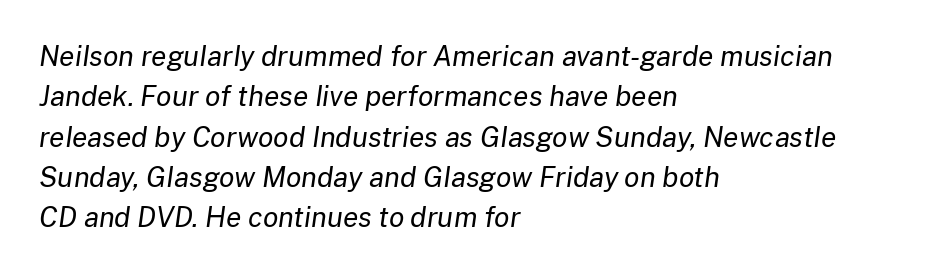
The image shows 28 px regular-weight type, italic (leaning right); set left-aligned, normal line spacing (1.44x), normal letter spacing, not underlined; low stroke contrast and a medium x-height.
